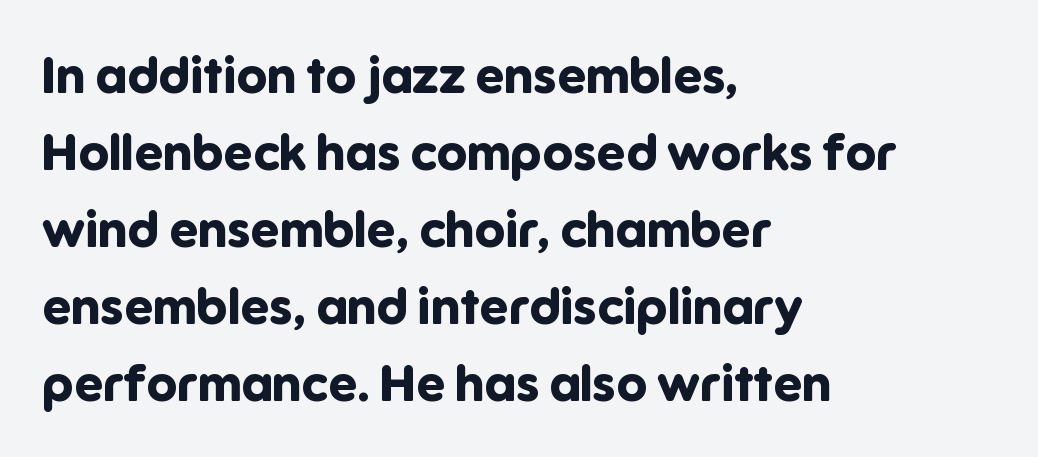
The image shows 51 px bold sans-serif type, upright; set left-aligned, normal line spacing (1.51x), normal letter spacing, not underlined; low stroke contrast and a medium x-height.
